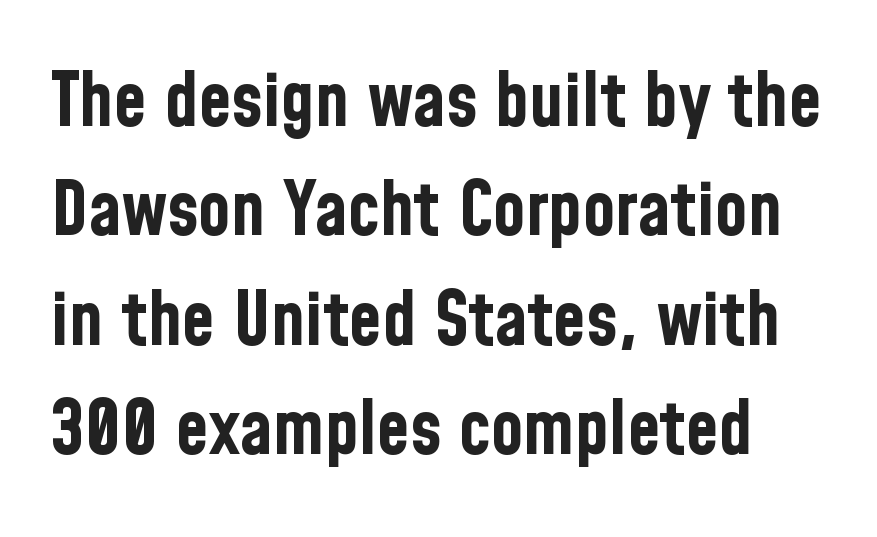
A typesetter would call this proportional, since set widths differ per character. No extra tracking has been applied to these lines. Evenly set lines give the paragraph a standard silhouette. Serif or sans? Sans — the stroke terminals are bare. Every letter is thick-stroked: bold, no question.
